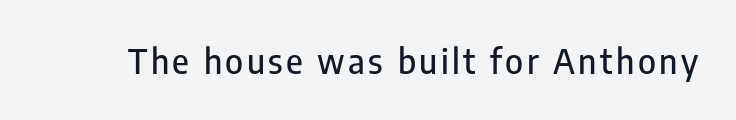
Spacing verdict: proportional, widths tailored to each character. Is this a sans? Yes — the strokes have no serifs. Vertical strokes here are truly vertical. The string is rendered with underlining switched off.
